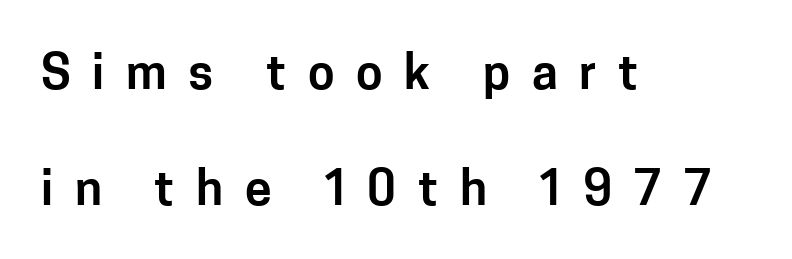
The image shows 48 px sans-serif type, upright; set left-aligned, loose line spacing (2.42x), unusually wide letter spacing (+0.45 em), not underlined; low stroke contrast and a medium x-height.
